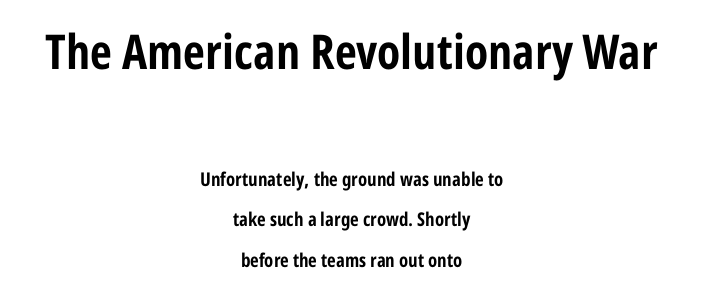
{"serif": "no", "italic": "no", "bold": "yes", "weight": "bold", "width": "condensed", "stroke_contrast": "low", "x_height": "medium", "monospaced": "no", "underline": "no", "align": "center", "line_spacing": "loose", "line_spacing_ratio": 2.15, "letter_spacing": "normal", "letter_spacing_em": 0.0, "larger_block": "first", "size_ratio": 2.53, "glyph_px": 48}
